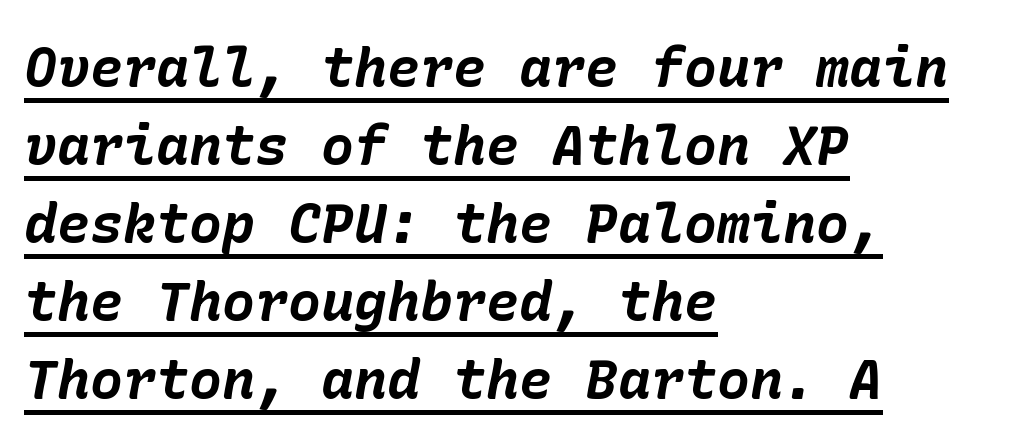
{"italic": "yes", "lean": "right", "slant_degrees": 10, "bold": "yes", "weight": "bold", "width": "normal", "stroke_contrast": "low", "x_height": "medium", "underline": "yes", "align": "left", "line_spacing": "normal", "line_spacing_ratio": 1.42, "letter_spacing": "normal", "letter_spacing_em": 0.0, "glyph_px": 55}
